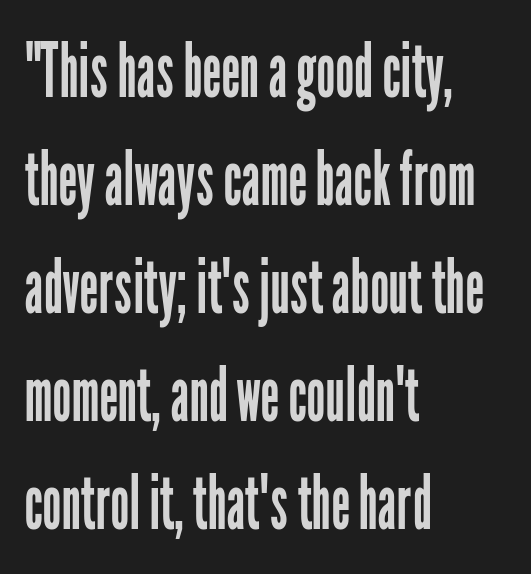
Q: Is the text bold? A: No.
Q: Is the text italic (slanted)? A: No, it is upright.
Q: Is the typeface a serif or a sans-serif typeface? A: Sans-serif.
Q: Is the text underlined? A: No.
Q: How is the paragraph aligned? A: Left-aligned.
Q: Is the spacing between letters normal or unusually wide? A: Normal.
Q: Is the spacing between lines tight, normal or loose? A: Normal.
Q: Width (condensed, normal, or wide)? A: Condensed.
Q: Stroke contrast? A: Low.
Q: x-height? A: Medium.
Q: Monospaced? A: No.
